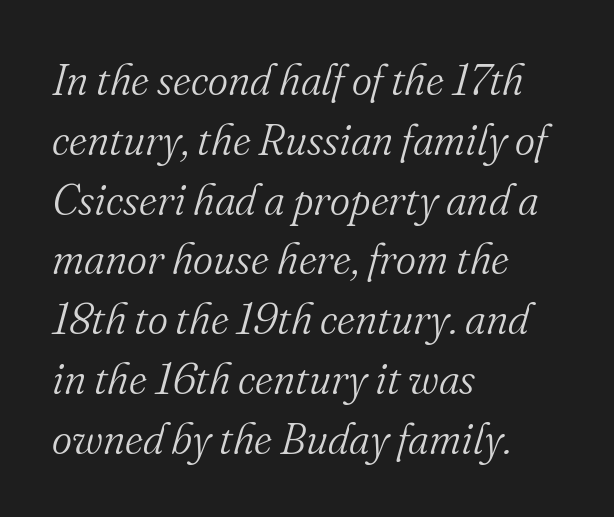
The image shows 43 px light serif type, italic (leaning right); set left-aligned, normal line spacing (1.39x), normal letter spacing, not underlined; medium stroke contrast and a small x-height.
